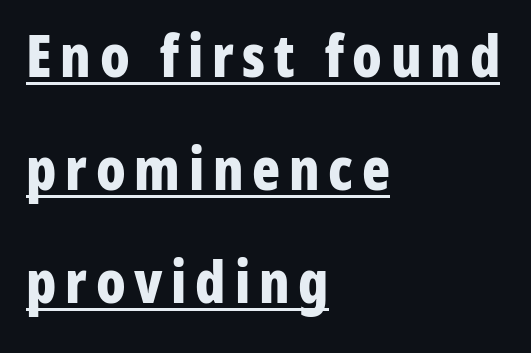
{"serif": "no", "italic": "no", "bold": "yes", "weight": "bold", "width": "condensed", "stroke_contrast": "low", "x_height": "medium", "monospaced": "no", "underline": "yes", "align": "left", "line_spacing": "loose", "line_spacing_ratio": 1.95, "glyph_px": 58}
